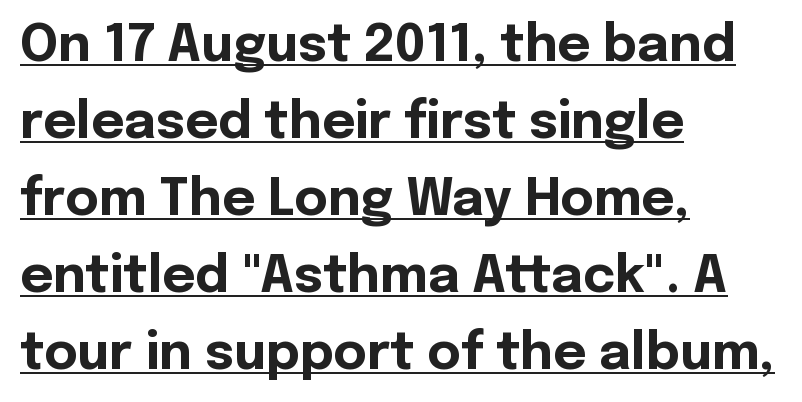
{"serif": "no", "italic": "no", "bold": "yes", "weight": "bold", "width": "normal", "x_height": "medium", "monospaced": "no", "underline": "yes", "align": "left", "line_spacing": "normal", "line_spacing_ratio": 1.51, "letter_spacing": "normal", "letter_spacing_em": 0.0, "glyph_px": 51}
